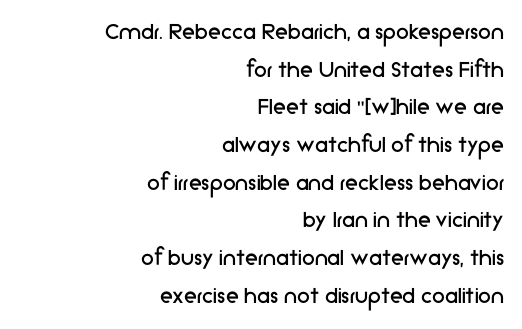
The image shows 26 px text type, upright; set right-aligned, normal line spacing (1.45x), normal letter spacing, not underlined.
